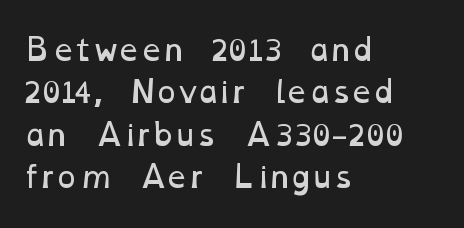
Q: Is the text bold? A: No.
Q: Is the text underlined? A: No.
Q: How is the paragraph aligned? A: Left-aligned.
Q: Is the spacing between letters normal or unusually wide? A: Normal.
Q: Is the spacing between lines tight, normal or loose? A: Normal.
Q: Width (condensed, normal, or wide)? A: Wide.
Q: Stroke contrast? A: Low.
Q: x-height? A: Medium.
Q: Monospaced? A: No.
